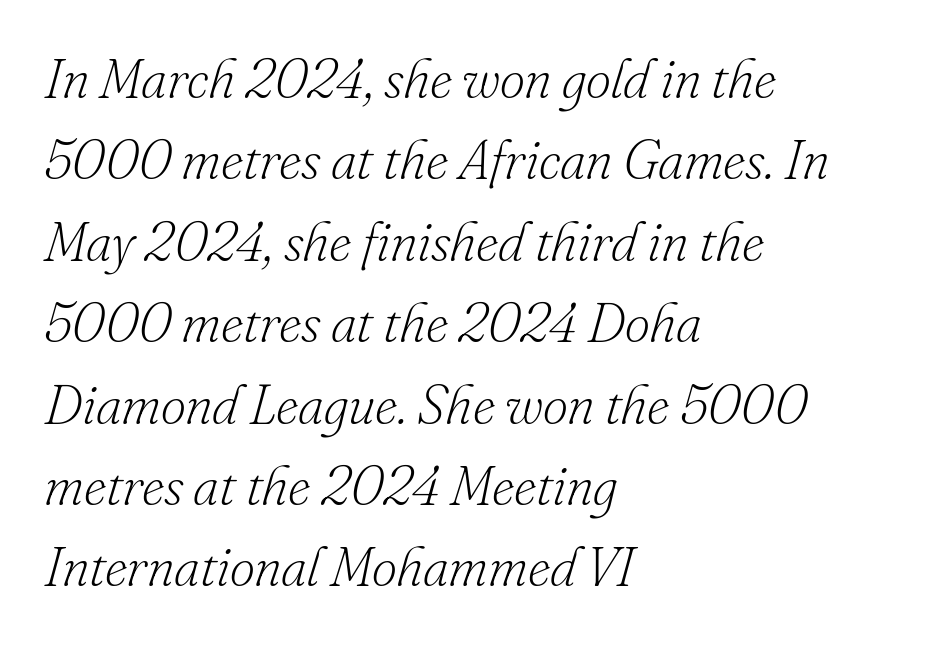
The image shows 55 px light serif type, italic (leaning right); set left-aligned, normal line spacing (1.48x), normal letter spacing, not underlined; low stroke contrast and a small x-height.
